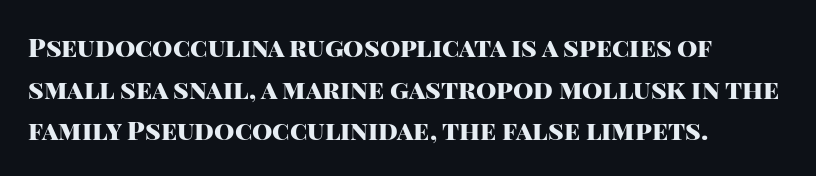
The image shows 26 px bold type, upright; set left-aligned, normal line spacing (1.6x), normal letter spacing, not underlined.
